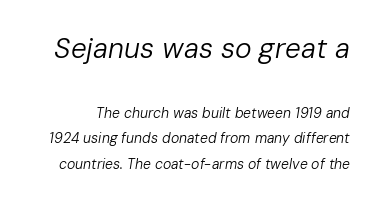
Q: Is the text bold? A: No.
Q: Is the text italic (slanted)? A: Yes, it leans right by about 10 degrees.
Q: Is the text underlined? A: No.
Q: Is the spacing between letters normal or unusually wide? A: Normal.
Q: Which block of text is set in a larger size, the first (top) or the second (bottom)? A: The first (top) one.
Q: Width (condensed, normal, or wide)? A: Normal.
Q: Stroke contrast? A: Low.
Q: x-height? A: Medium.
Q: Monospaced? A: No.
